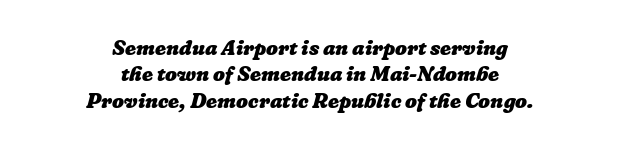
{"bold": "yes", "underline": "no", "align": "center", "line_spacing": "normal", "line_spacing_ratio": 1.26, "letter_spacing": "normal", "letter_spacing_em": 0.0, "glyph_px": 21}
